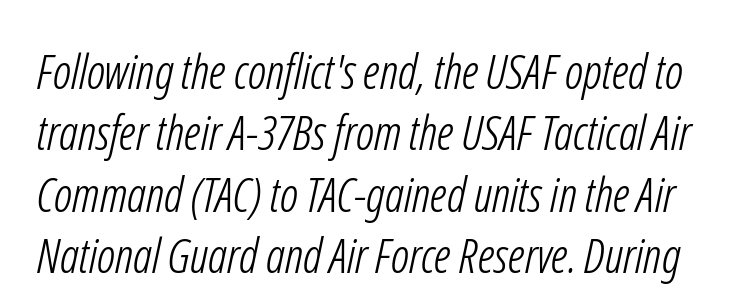
Q: Is the text bold? A: No.
Q: Is the typeface a serif or a sans-serif typeface? A: Sans-serif.
Q: Is the text underlined? A: No.
Q: Is the spacing between letters normal or unusually wide? A: Normal.
Q: Is the spacing between lines tight, normal or loose? A: Normal.
Q: Width (condensed, normal, or wide)? A: Condensed.
Q: Stroke contrast? A: Low.
Q: x-height? A: Medium.
Q: Monospaced? A: No.
